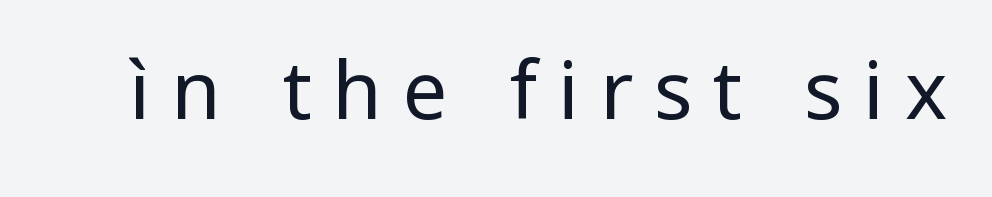
The rendering uses natural spacing where letterforms have individual widths. The letters stand straight up with perfectly vertical stems. The face used here is a sans, in the tradition of grotesques and geometrics. Characters follow at a spacing far wider than the type designer built in.
